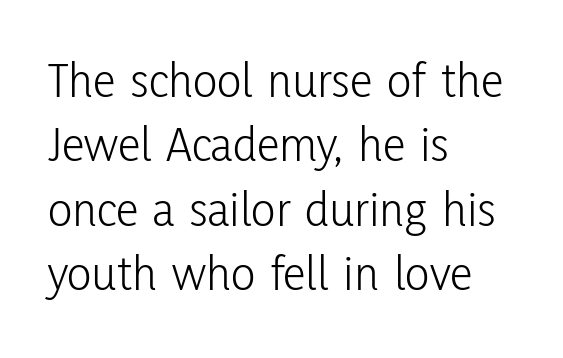
{"serif": "no", "italic": "no", "bold": "no", "weight": "light", "width": "condensed", "stroke_contrast": "low", "x_height": "medium", "monospaced": "no", "underline": "no", "align": "left", "line_spacing": "normal", "line_spacing_ratio": 1.26, "letter_spacing": "normal", "letter_spacing_em": 0.0, "glyph_px": 51}
